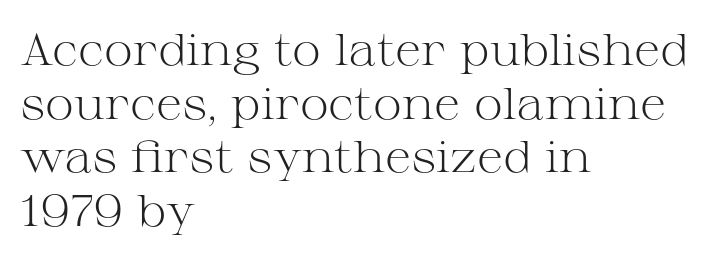
Q: Is the text bold? A: No.
Q: Is the text italic (slanted)? A: No, it is upright.
Q: Is the typeface a serif or a sans-serif typeface? A: Serif.
Q: Is the text underlined? A: No.
Q: How is the paragraph aligned? A: Left-aligned.
Q: Is the spacing between letters normal or unusually wide? A: Normal.
Q: Width (condensed, normal, or wide)? A: Wide.
Q: Stroke contrast? A: Medium.
Q: x-height? A: Medium.
Q: Monospaced? A: No.
